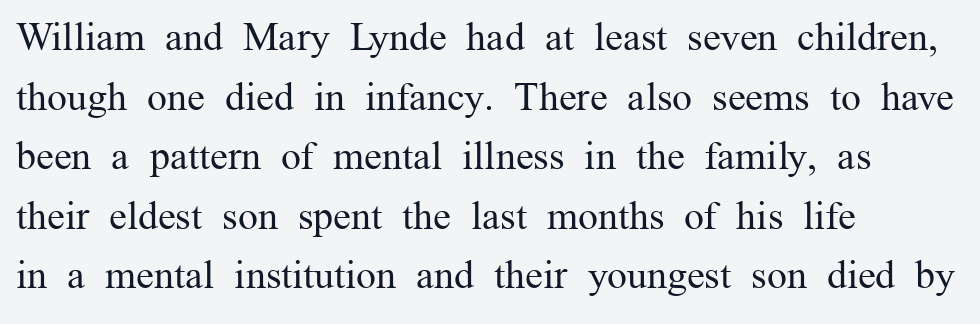
The image shows 40 px regular-weight serif type, upright; set left-aligned, normal line spacing (1.49x), normal letter spacing, not underlined; medium stroke contrast and a medium x-height.
